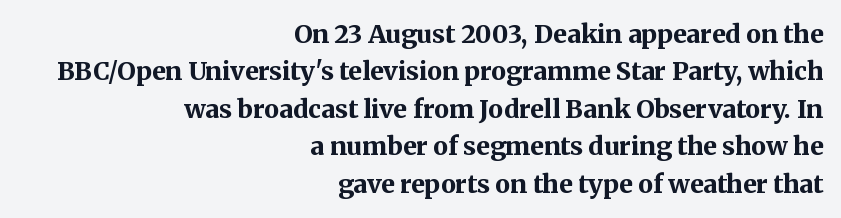
{"italic": "no", "bold": "yes", "underline": "no", "align": "right", "line_spacing": "normal", "line_spacing_ratio": 1.5, "letter_spacing": "normal", "letter_spacing_em": 0.0, "glyph_px": 25}
